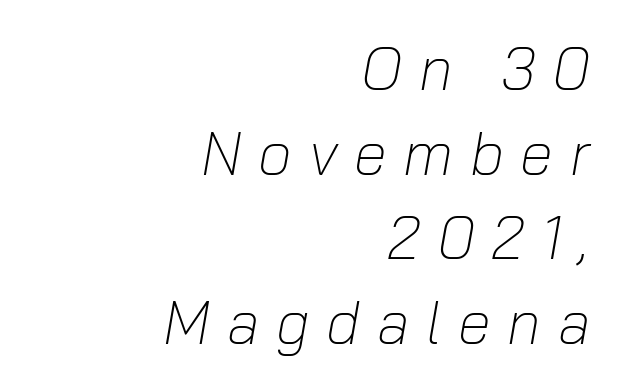
The image shows 60 px light type, italic (leaning right); set right-aligned, normal line spacing (1.41x), unusually wide letter spacing (+0.28 em), not underlined; low stroke contrast and a medium x-height.
